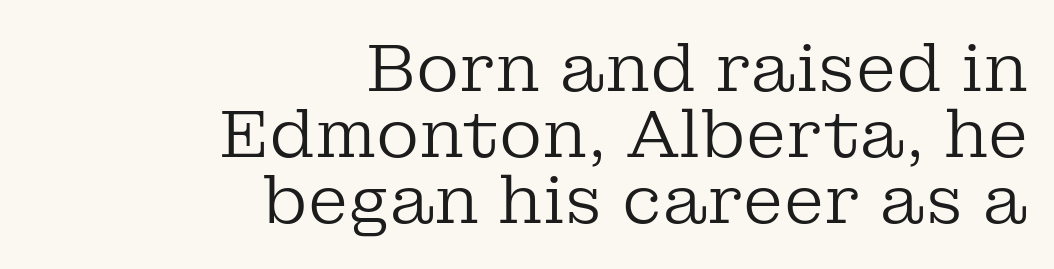
The paragraph shown leans on its right margin. Whoever set this chose condensed vertical rhythm over breathing room. The letters sit at their default tracking, neither squeezed nor spread. Note the varied advance widths — an 'i' is clearly narrower than an 'm'. Yep, those are serifs on the letters.
